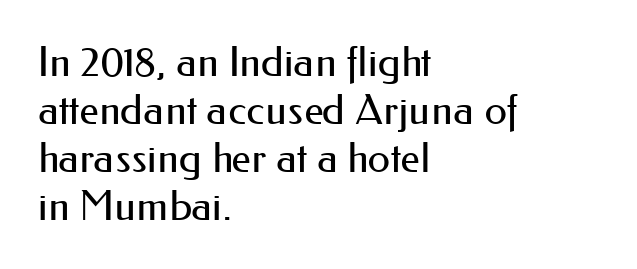
Default kerning and tracking; the words read as compact shapes. Look at the bottom of the vertical strokes: they stop flat, with no serifs. Unbolded letterforms with no extra heft. Plain, unruled lines of type.
